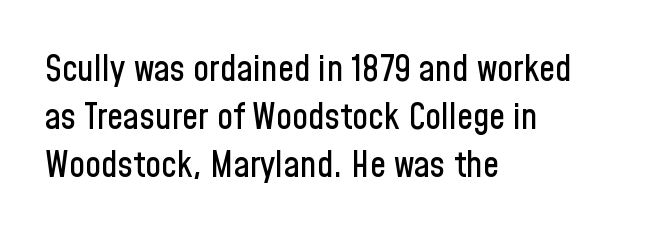
Q: Is the text italic (slanted)? A: No, it is upright.
Q: Is the typeface a serif or a sans-serif typeface? A: Sans-serif.
Q: Is the text underlined? A: No.
Q: How is the paragraph aligned? A: Left-aligned.
Q: Is the spacing between letters normal or unusually wide? A: Normal.
Q: Is the spacing between lines tight, normal or loose? A: Normal.
Q: Width (condensed, normal, or wide)? A: Condensed.
Q: Stroke contrast? A: Low.
Q: x-height? A: Medium.
Q: Monospaced? A: No.
